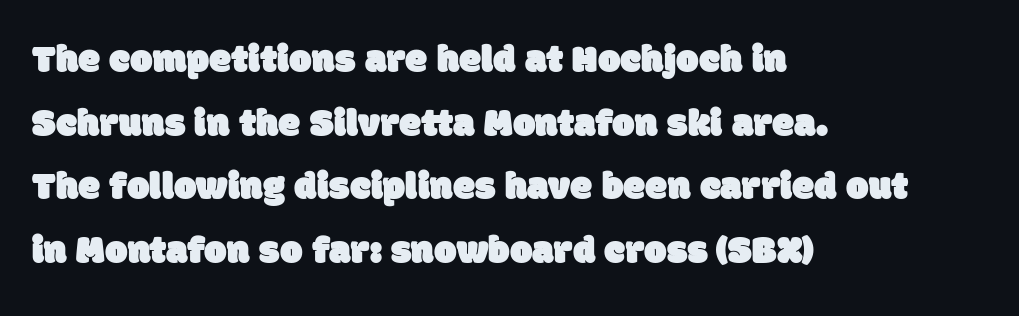
The image shows 40 px sans-serif type; set left-aligned, normal line spacing (1.59x), normal letter spacing, not underlined; low stroke contrast and a large x-height.
